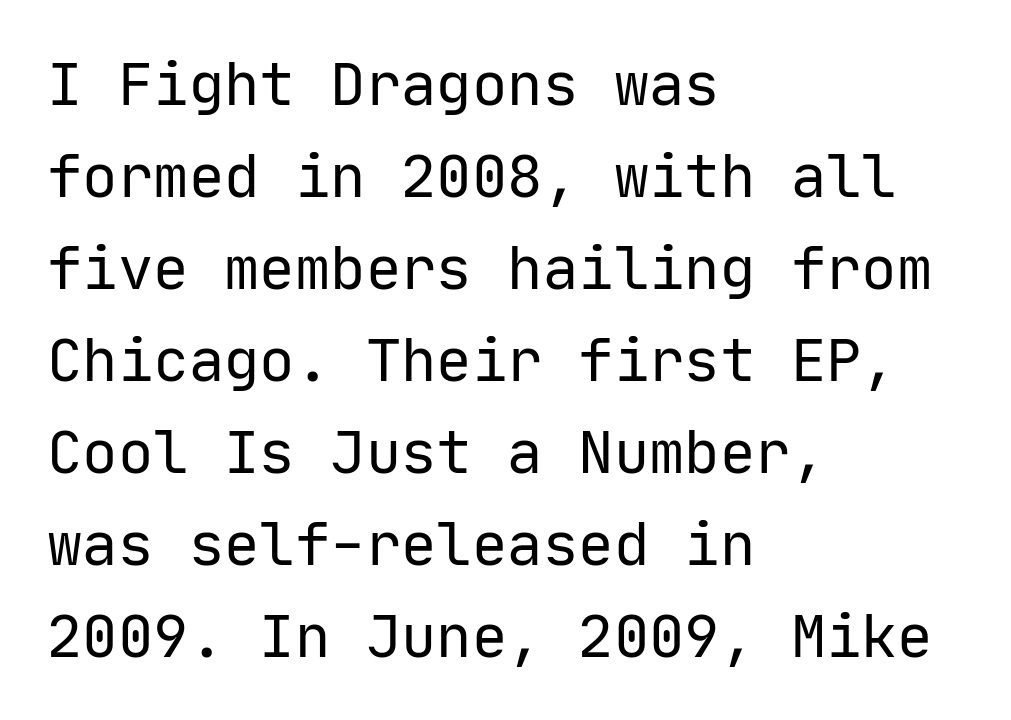
{"serif": "no", "italic": "no", "bold": "no", "weight": "regular", "width": "normal", "stroke_contrast": "low", "x_height": "medium", "monospaced": "yes", "underline": "no", "align": "left", "line_spacing": "normal", "line_spacing_ratio": 1.56, "letter_spacing": "normal", "letter_spacing_em": 0.0, "glyph_px": 59}
